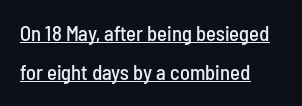
Q: Is the text italic (slanted)? A: No, it is upright.
Q: Is the text underlined? A: Yes.
Q: How is the paragraph aligned? A: Left-aligned.
Q: Is the spacing between letters normal or unusually wide? A: Normal.
